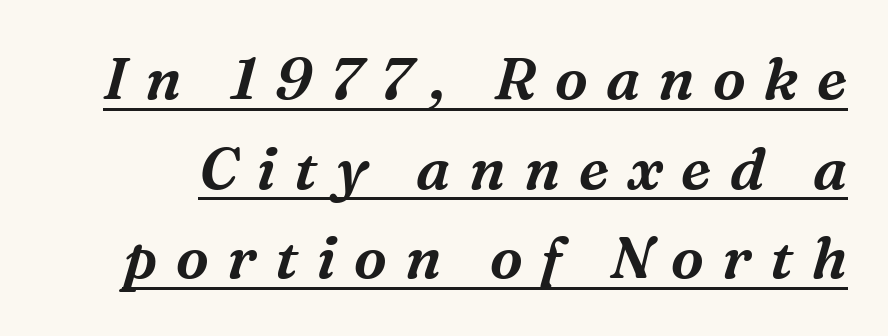
{"serif": "yes", "italic": "yes", "lean": "right", "slant_degrees": 16, "width": "normal", "stroke_contrast": "medium", "x_height": "medium", "monospaced": "no", "underline": "yes", "line_spacing": "normal", "line_spacing_ratio": 1.52, "letter_spacing": "wide", "letter_spacing_em": 0.31, "glyph_px": 59}
